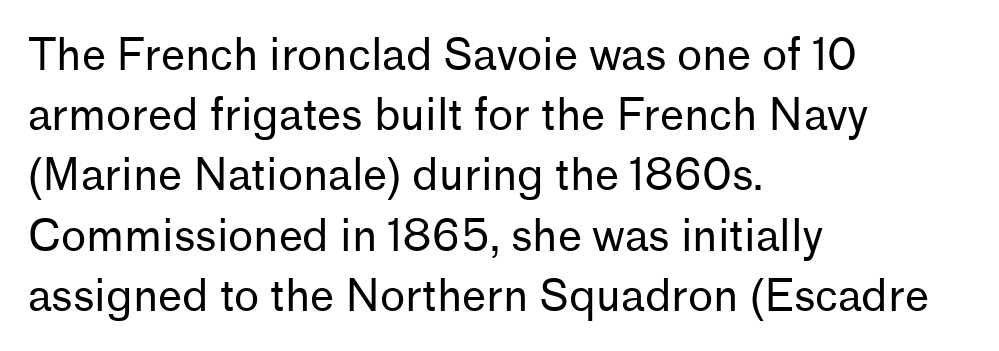
Underlining? Definitely not there. The tracking reads as untouched default to a designer's eye. Whoever set this chose a conventional vertical rhythm. The specimen reads as upright at a glance. The text was rendered using a sans face with plain stroke endings. The lines are quadded left.
